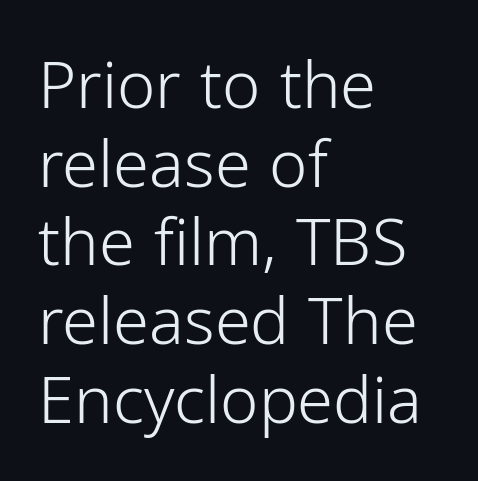
The image shows 65 px light sans-serif type, upright; set left-aligned, line spacing 1.21x, normal letter spacing, not underlined; low stroke contrast and a medium x-height.
